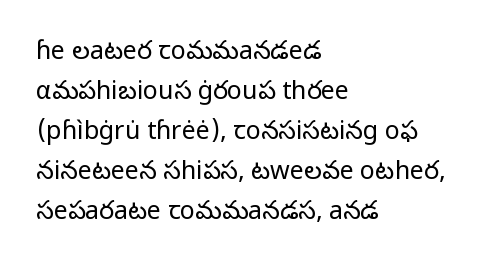
Q: Is the text bold? A: No.
Q: Is the text italic (slanted)? A: No, it is upright.
Q: Is the text underlined? A: No.
Q: How is the paragraph aligned? A: Left-aligned.
Q: Is the spacing between letters normal or unusually wide? A: Normal.
Q: Is the spacing between lines tight, normal or loose? A: Normal.
